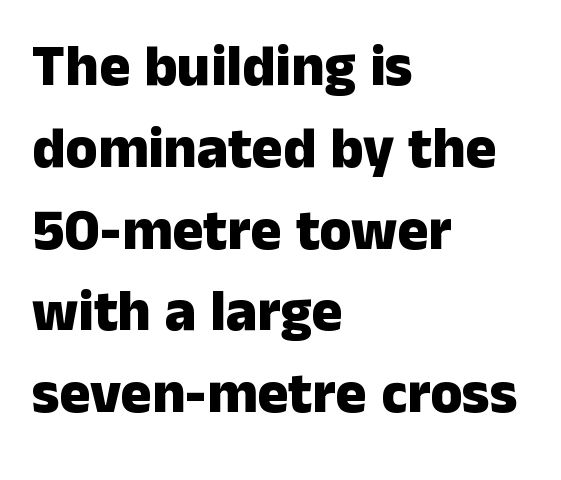
The image shows 58 px heavy sans-serif type, upright; set left-aligned, normal line spacing (1.41x), normal letter spacing, not underlined; low stroke contrast and a medium x-height.
